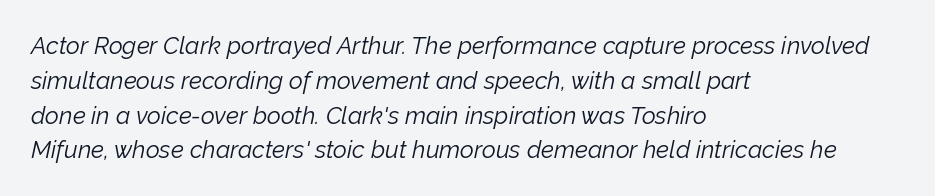
The setting favours the left margin, as ordinary paragraphs usually do. Yep, that's italic — everything's leaning. The glyphs are unaccompanied by any horizontal stroke below them. The rows are spaced the way most documents space them. The strokes are not fattened; the text isn't bold. Glyph-to-glyph distance matches everyday printed text.
